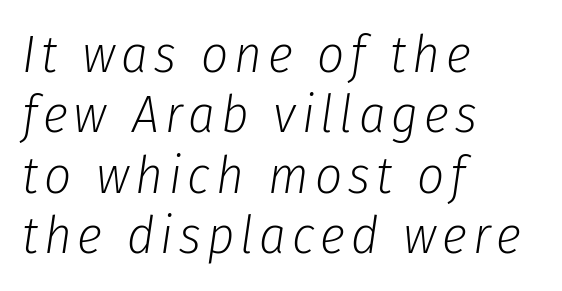
The image shows 53 px light, condensed type, italic (leaning right); set left-aligned, tight line spacing (1.14x), not underlined; low stroke contrast and a medium x-height.
